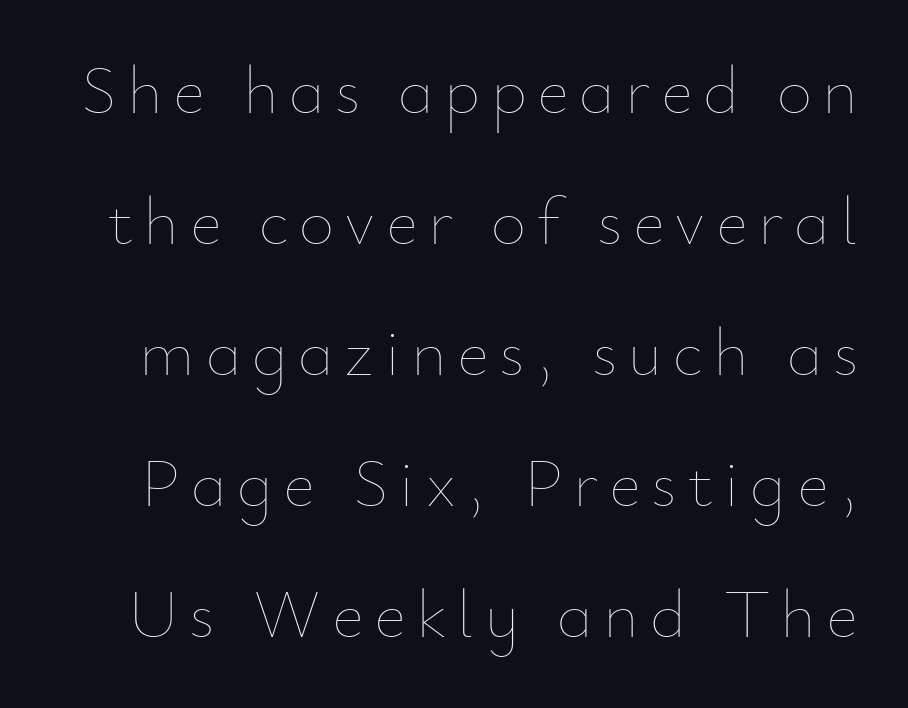
Q: Is the text bold? A: No.
Q: Is the text italic (slanted)? A: No, it is upright.
Q: Is the text underlined? A: No.
Q: Is the spacing between lines tight, normal or loose? A: Loose.
Q: Width (condensed, normal, or wide)? A: Normal.
Q: Stroke contrast? A: Low.
Q: x-height? A: Small.
Q: Monospaced? A: No.
